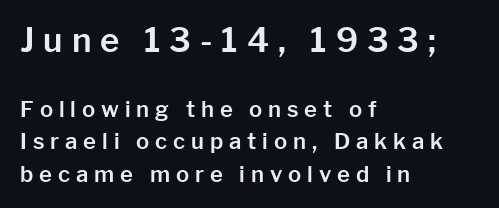
{"serif": "no", "italic": "no", "width": "normal", "stroke_contrast": "low", "x_height": "medium", "monospaced": "no", "underline": "no", "align": "left", "line_spacing": "normal", "line_spacing_ratio": 1.47, "letter_spacing": "wide", "letter_spacing_em": 0.27, "larger_block": "first", "size_ratio": 1.5, "glyph_px": 33}
